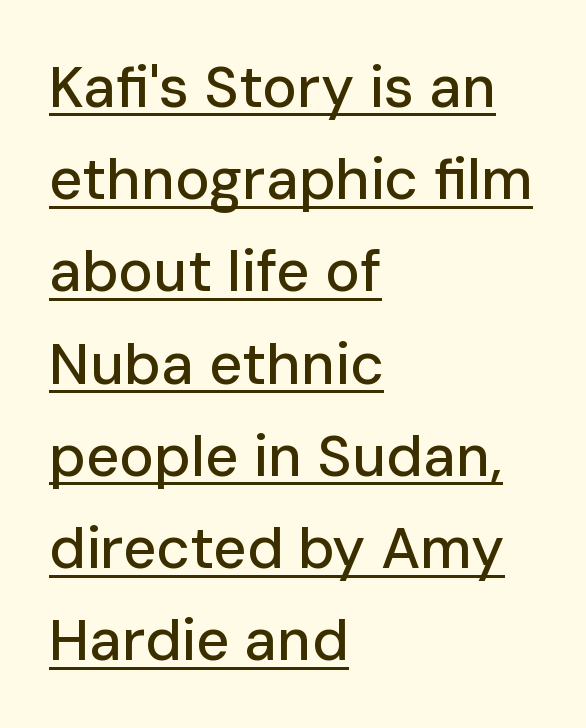
The image shows 58 px sans-serif type, upright; set left-aligned, normal line spacing (1.59x), normal letter spacing, underlined; low stroke contrast and a medium x-height.
